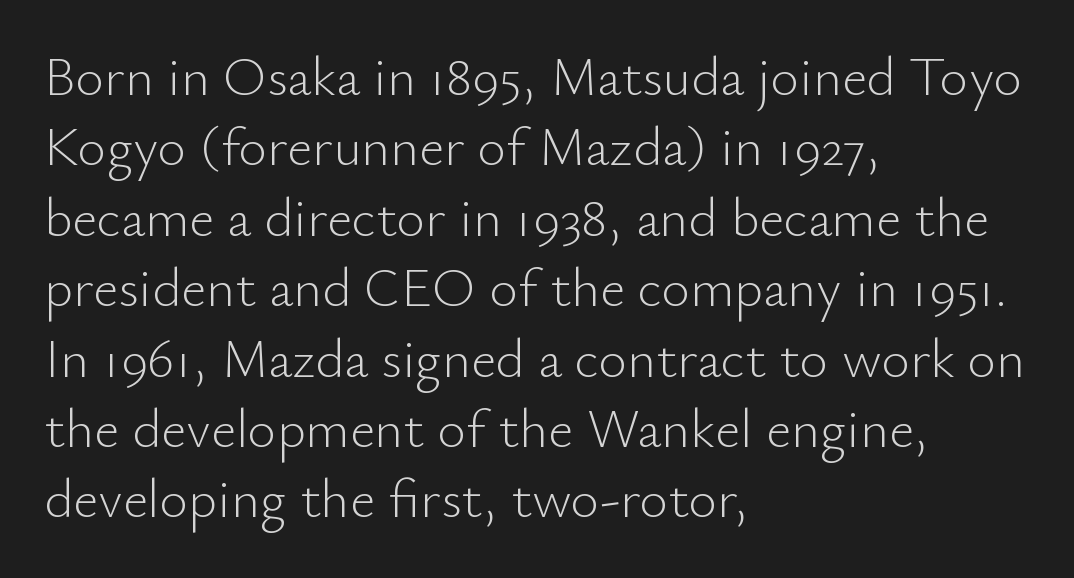
The zone under the glyphs is completely vacant. The passage is arranged the way most books set body copy — flush left. Stems and bowls with no extra thickness — not bold. A sans-serif font was chosen for this passage.
